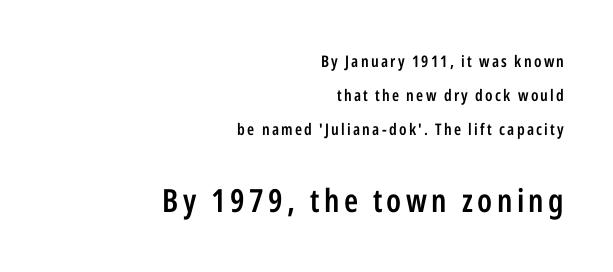
The second block has been scaled up relative to the first. This is the regular roman posture of the typeface. This rendering uses right alignment, leaving the left contour irregular. Stems and bowls a touch heavier than normal — semibold.
